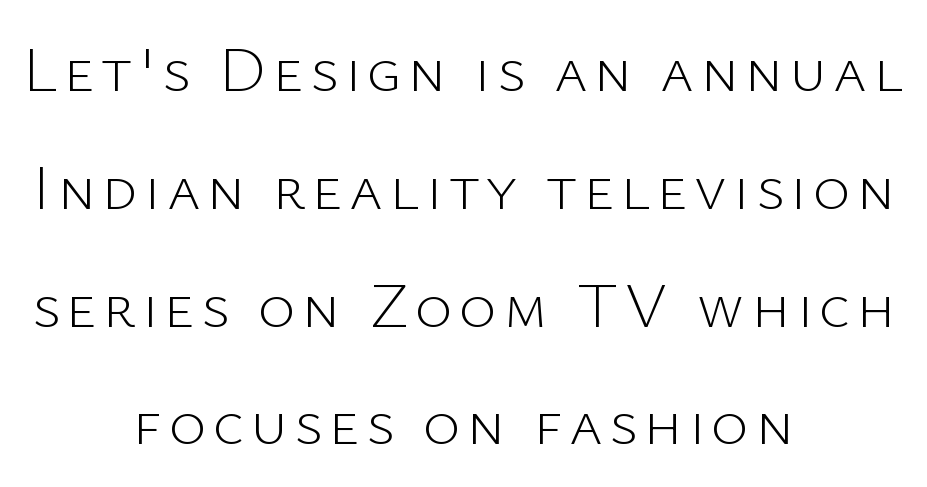
{"serif": "no", "italic": "no", "bold": "no", "weight": "light", "width": "normal", "stroke_contrast": "low", "x_height": "medium", "monospaced": "no", "underline": "no", "align": "center", "line_spacing_ratio": 1.84, "glyph_px": 64}
